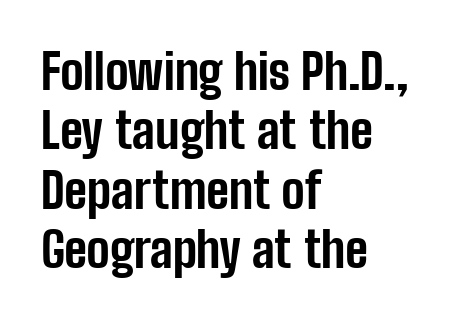
Q: Is the text bold? A: Yes.
Q: Is the text italic (slanted)? A: No, it is upright.
Q: Is the typeface a serif or a sans-serif typeface? A: Sans-serif.
Q: Is the text underlined? A: No.
Q: How is the paragraph aligned? A: Left-aligned.
Q: Is the spacing between letters normal or unusually wide? A: Normal.
Q: Width (condensed, normal, or wide)? A: Condensed.
Q: Stroke contrast? A: Low.
Q: x-height? A: Medium.
Q: Monospaced? A: No.
